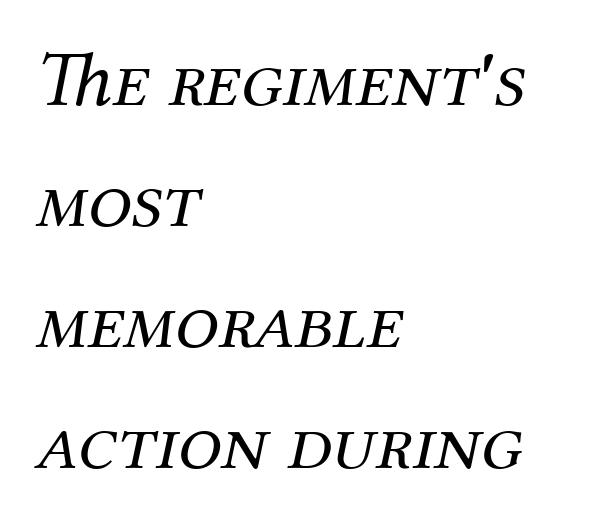
Yep, those are serifs on the letters. Regular leading. Character widths vary here, with narrow letters taking less room than wide ones. Quick note: underline off.
